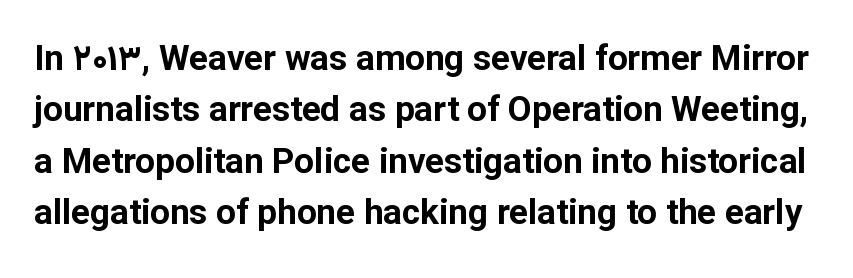
{"serif": "no", "italic": "no", "bold": "yes", "weight": "bold", "width": "normal", "stroke_contrast": "low", "x_height": "medium", "monospaced": "no", "underline": "no", "line_spacing": "normal", "line_spacing_ratio": 1.47, "letter_spacing": "normal", "letter_spacing_em": 0.0, "glyph_px": 35}
